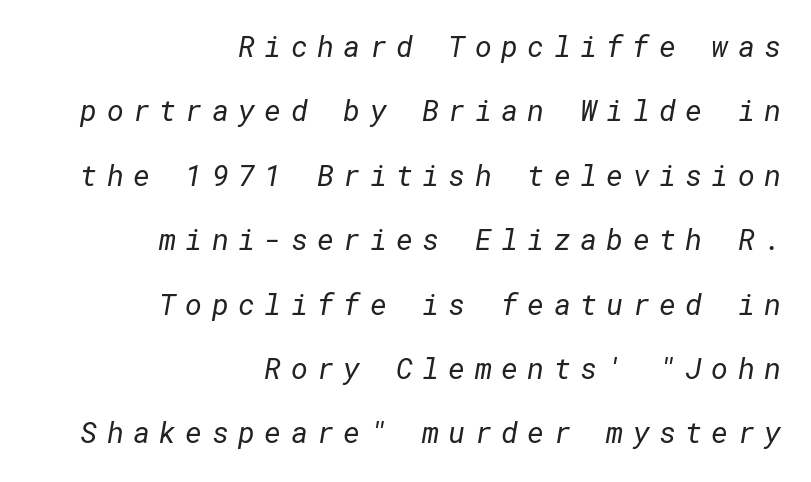
Q: Is the text bold? A: No.
Q: Is the typeface a serif or a sans-serif typeface? A: Sans-serif.
Q: Is the text underlined? A: No.
Q: How is the paragraph aligned? A: Right-aligned.
Q: Is the spacing between letters normal or unusually wide? A: Unusually wide.
Q: Is the spacing between lines tight, normal or loose? A: Loose.
Q: Width (condensed, normal, or wide)? A: Normal.
Q: Stroke contrast? A: Low.
Q: x-height? A: Medium.
